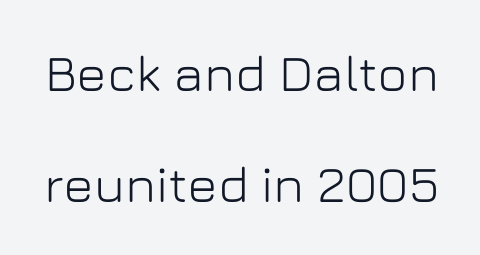
{"serif": "no", "italic": "no", "width": "normal", "stroke_contrast": "low", "x_height": "medium", "monospaced": "no", "underline": "no", "line_spacing": "loose", "line_spacing_ratio": 2.17, "letter_spacing": "normal", "letter_spacing_em": 0.0, "glyph_px": 51}
